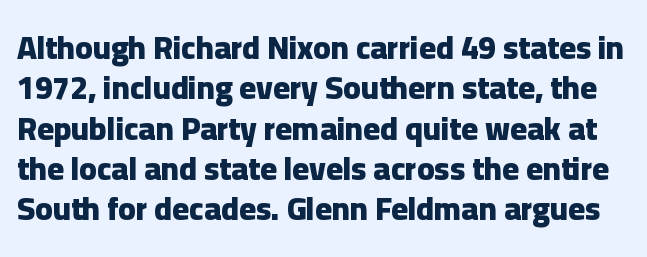
The tracking reads as untouched default to a designer's eye. Nope, no serifs anywhere on these letters. Typographic density is high because the face is bold. Has an underline been added? It has not. Vertically, the passage feels balanced, rows spaced as you'd expect.
